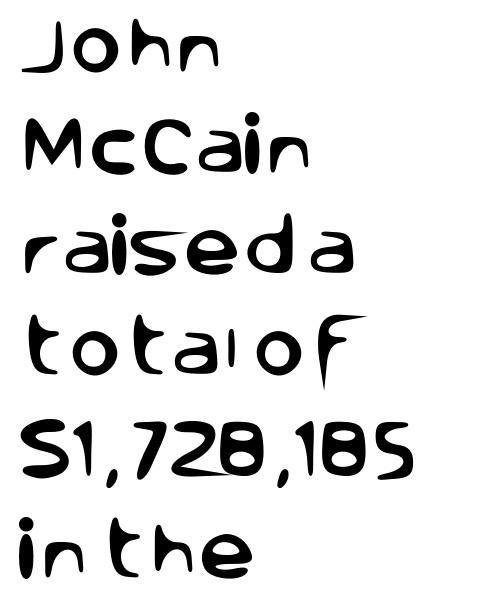
{"serif": "no", "italic": "no", "width": "normal", "stroke_contrast": "low", "x_height": "large", "monospaced": "no", "underline": "no", "align": "left", "line_spacing": "normal", "line_spacing_ratio": 1.58, "letter_spacing": "normal", "letter_spacing_em": 0.0, "glyph_px": 64}
